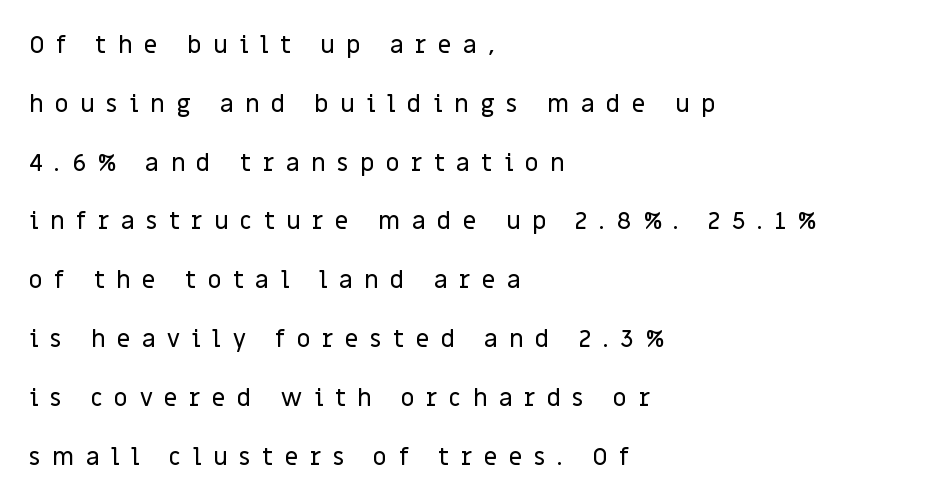
Reading down the column, the eye jumps a long way to each next line. Where is the straight margin? On the left. The typography opts for an upright posture over an oblique one. The gaps between neighbouring characters are conspicuously large. Quick note: underline off.
